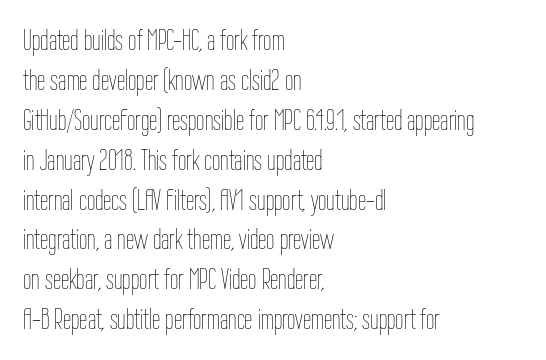
{"italic": "no", "bold": "no", "weight": "thin", "width": "condensed", "stroke_contrast": "low", "x_height": "medium", "monospaced": "no", "underline": "no", "align": "left", "line_spacing": "normal", "line_spacing_ratio": 1.33, "letter_spacing": "normal", "letter_spacing_em": 0.0, "glyph_px": 30}
